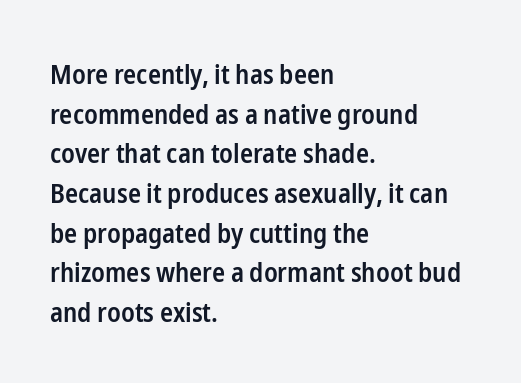
{"italic": "no", "bold": "semi", "underline": "no", "align": "left", "line_spacing": "normal", "line_spacing_ratio": 1.47, "letter_spacing": "normal", "letter_spacing_em": 0.0, "glyph_px": 27}
